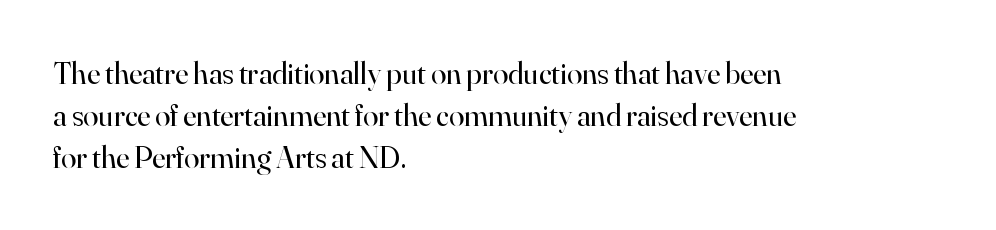
The image shows 31 px regular-weight serif type, upright; set left-aligned, normal line spacing (1.36x), normal letter spacing, not underlined; high stroke contrast and a small x-height.
